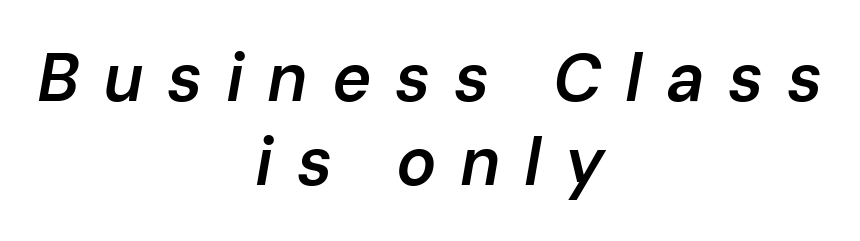
The image shows 67 px semibold type, italic (leaning right); set centered, normal line spacing (1.26x), unusually wide letter spacing (+0.35 em), not underlined; low stroke contrast and a medium x-height.
